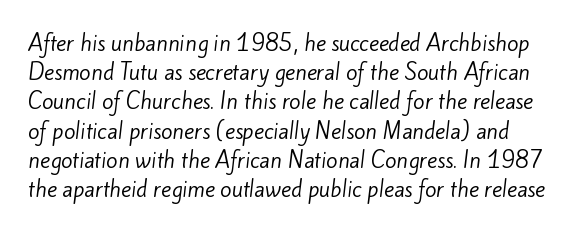
Q: Is the text bold? A: No.
Q: Is the text underlined? A: No.
Q: Is the spacing between letters normal or unusually wide? A: Normal.
Q: Is the spacing between lines tight, normal or loose? A: Normal.
